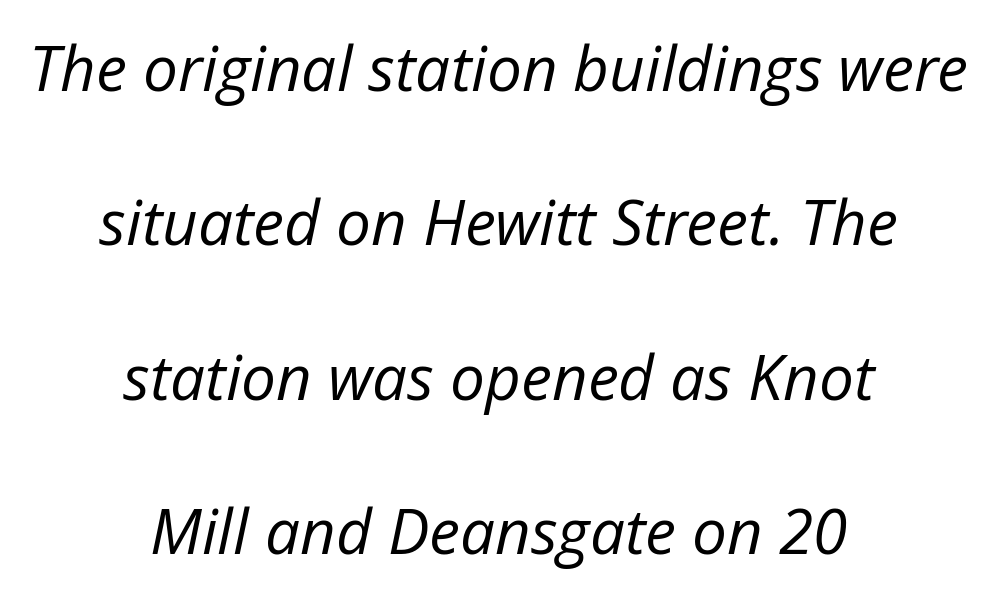
The image shows 62 px regular-weight type, italic (leaning right); set centered, loose line spacing (2.49x), normal letter spacing, not underlined; low stroke contrast and a medium x-height.
